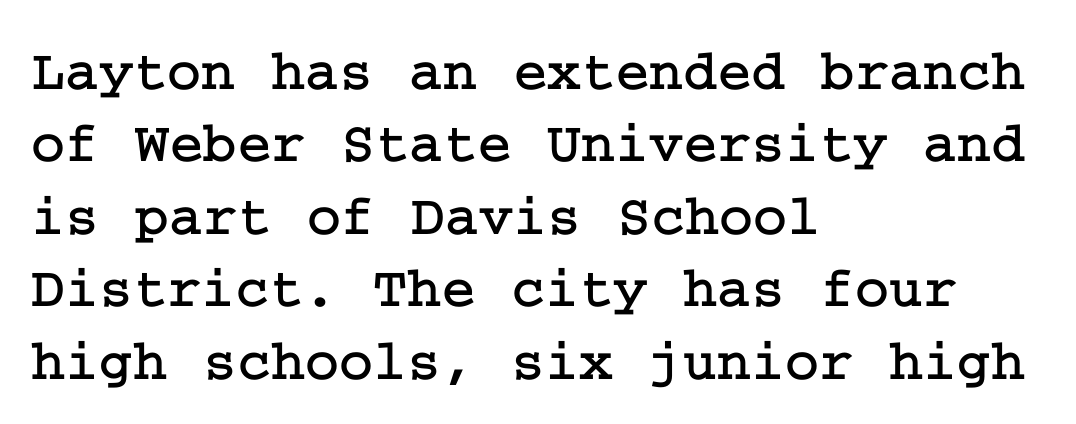
Q: Is the text italic (slanted)? A: No, it is upright.
Q: Is the typeface a serif or a sans-serif typeface? A: Serif.
Q: Is the text underlined? A: No.
Q: How is the paragraph aligned? A: Left-aligned.
Q: Is the spacing between letters normal or unusually wide? A: Normal.
Q: Is the spacing between lines tight, normal or loose? A: Normal.
Q: Width (condensed, normal, or wide)? A: Normal.
Q: Stroke contrast? A: Low.
Q: x-height? A: Medium.
